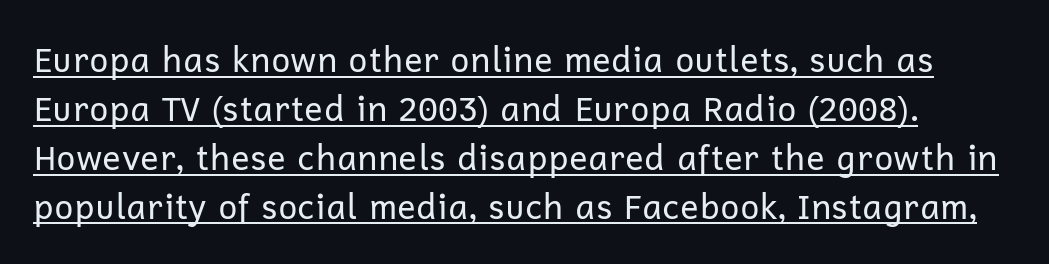
{"serif": "no", "italic": "no", "bold": "no", "weight": "regular", "width": "normal", "stroke_contrast": "low", "x_height": "medium", "monospaced": "no", "underline": "yes", "line_spacing": "normal", "line_spacing_ratio": 1.44, "letter_spacing": "normal", "letter_spacing_em": 0.0, "glyph_px": 34}
